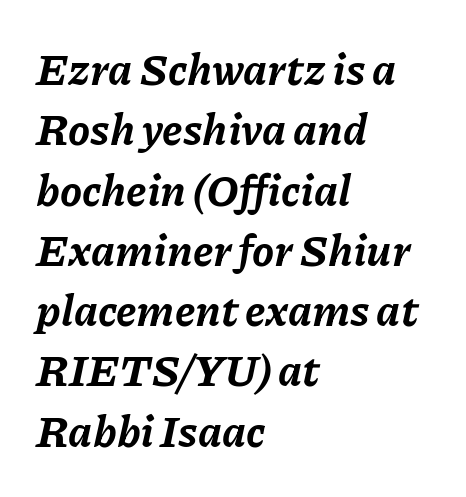
The image shows 44 px bold type, italic (leaning right); set left-aligned, normal line spacing (1.37x), normal letter spacing, not underlined; low stroke contrast and a medium x-height.
